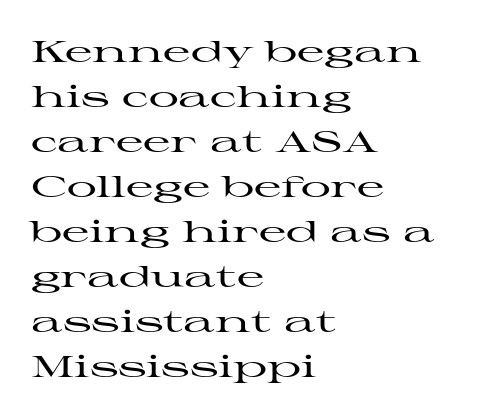
{"serif": "yes", "italic": "no", "width": "wide", "stroke_contrast": "high", "x_height": "medium", "monospaced": "no", "underline": "no", "align": "left", "line_spacing": "normal", "line_spacing_ratio": 1.5, "letter_spacing": "normal", "letter_spacing_em": 0.0, "glyph_px": 30}
